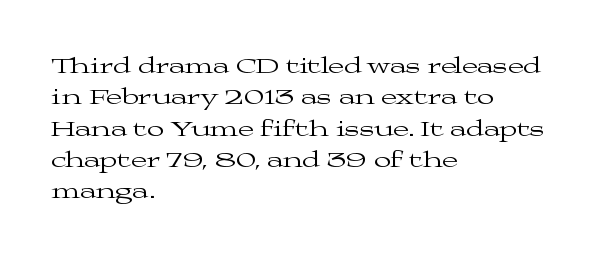
The image shows 23 px text type, upright; set left-aligned, normal line spacing (1.36x), normal letter spacing, not underlined.
